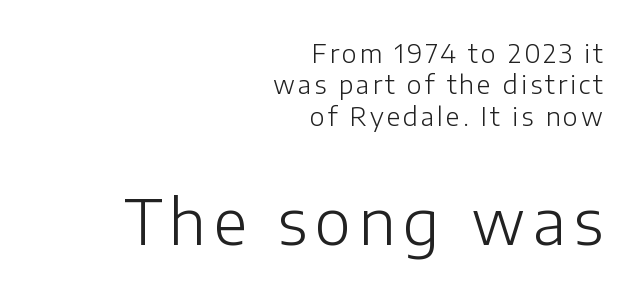
The image shows 62 px light sans-serif type, upright; set right-aligned, normal line spacing (1.26x), not underlined; the second (bottom) block is 2.48x larger; low stroke contrast and a medium x-height.
